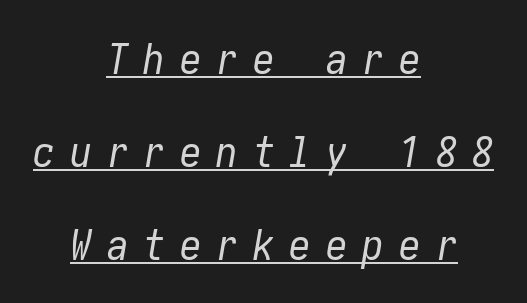
{"italic": "yes", "lean": "right", "slant_degrees": 10, "bold": "no", "weight": "regular", "width": "condensed", "stroke_contrast": "low", "x_height": "medium", "underline": "yes", "align": "center", "line_spacing": "loose", "line_spacing_ratio": 2.16, "letter_spacing": "wide", "letter_spacing_em": 0.35, "glyph_px": 43}
